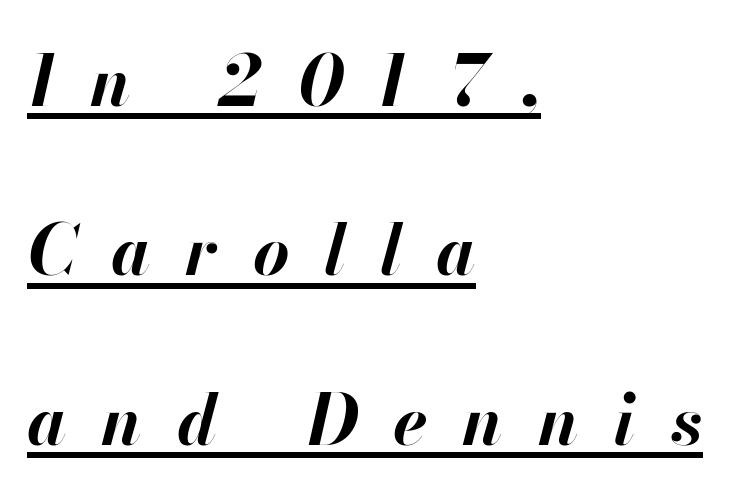
Q: Is the text bold? A: Yes.
Q: Is the text italic (slanted)? A: Yes, it leans right by about 13 degrees.
Q: Is the text underlined? A: Yes.
Q: How is the paragraph aligned? A: Left-aligned.
Q: Is the spacing between letters normal or unusually wide? A: Unusually wide.
Q: Is the spacing between lines tight, normal or loose? A: Loose.
Q: Width (condensed, normal, or wide)? A: Normal.
Q: Stroke contrast? A: High.
Q: x-height? A: Small.
Q: Monospaced? A: No.
